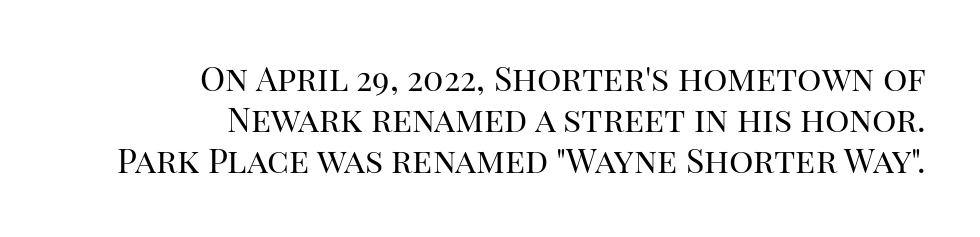
The image shows 34 px regular-weight serif type, upright; set right-aligned, line spacing 1.21x, normal letter spacing, not underlined; high stroke contrast and a large x-height.
